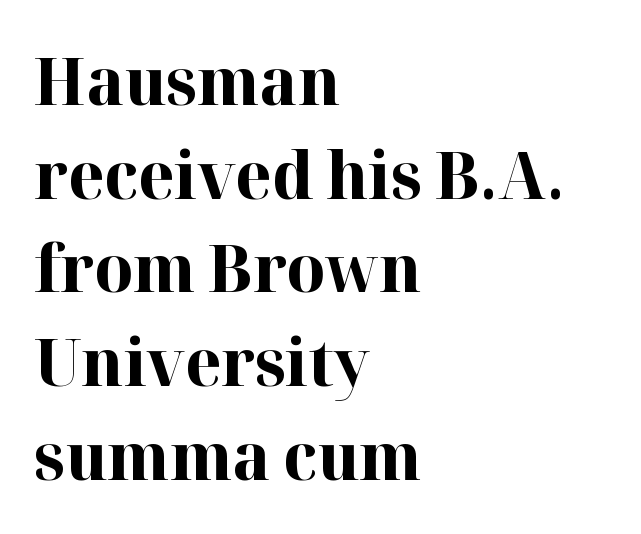
This rendering features lettering with no underline. The letters advance in unequal steps, a hallmark of proportional type. Every character sits straight up, as roman type does. Serif or sans? Serif — the stroke terminals have little feet. No extra tracking has been applied to these lines.
